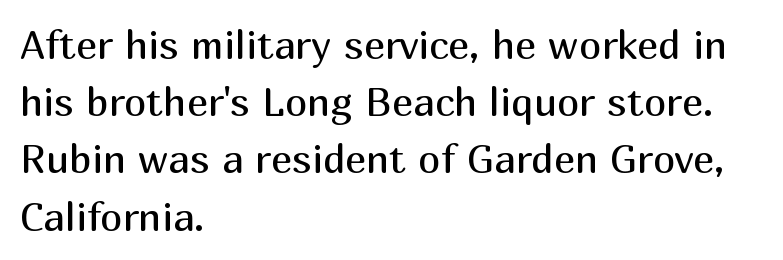
These lines are composed in type without serifs. These lines are rendered in a variable-pitch font. Style check: upright. Beneath every word, the page is bare. Letters have the restrained weight of plain body copy at most. Honestly, the letter spacing is just normal — you wouldn't notice it.
